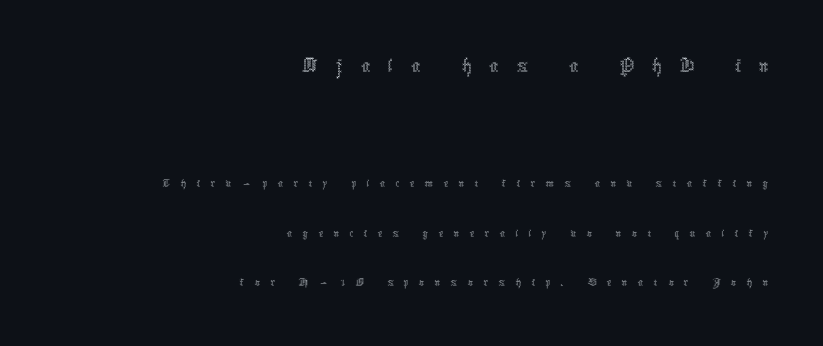
{"italic": "no", "bold": "no", "weight": "thin", "width": "condensed", "x_height": "medium", "monospaced": "no", "underline": "no", "align": "right", "line_spacing": "loose", "line_spacing_ratio": 1.91, "letter_spacing": "wide", "letter_spacing_em": 0.4, "larger_block": "first", "size_ratio": 1.73, "glyph_px": 45}
